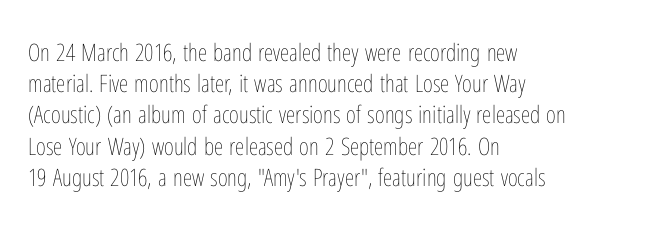
The image shows 24 px text type, upright; set left-aligned, normal line spacing (1.3x), normal letter spacing, not underlined.
